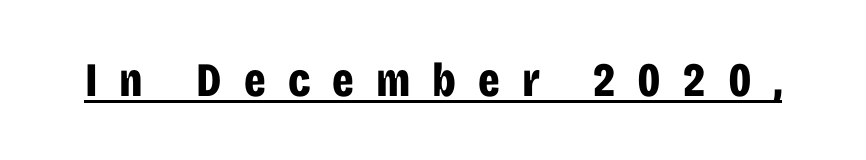
The image shows 48 px bold, condensed sans-serif type, upright; set unusually wide letter spacing (+0.46 em), underlined; low stroke contrast and a large x-height.
